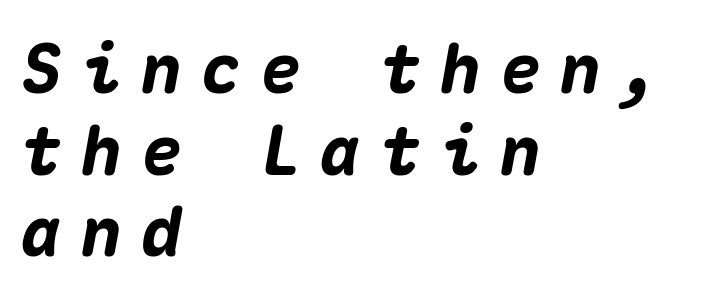
Looks like terminal output: every glyph gets an equal slot. The foot of each line stays bare and open. Strong, thick strokes mark this as bold type. Is the type slanted? Yes — the strokes lean at a clear angle. Students, note that the glyphs here are deliberately spaced far apart. A classic flush-left, rag-right setting is used for this passage.
